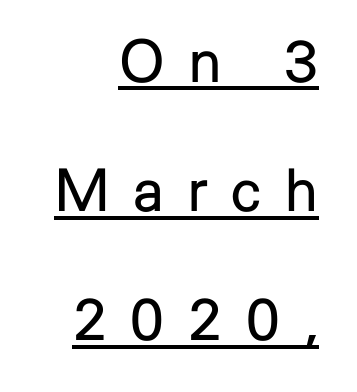
Q: Is the text bold? A: No.
Q: Is the text italic (slanted)? A: No, it is upright.
Q: Is the typeface a serif or a sans-serif typeface? A: Sans-serif.
Q: Is the text underlined? A: Yes.
Q: How is the paragraph aligned? A: Right-aligned.
Q: Is the spacing between letters normal or unusually wide? A: Unusually wide.
Q: Is the spacing between lines tight, normal or loose? A: Loose.
Q: Width (condensed, normal, or wide)? A: Normal.
Q: Stroke contrast? A: Low.
Q: x-height? A: Medium.
Q: Monospaced? A: No.
